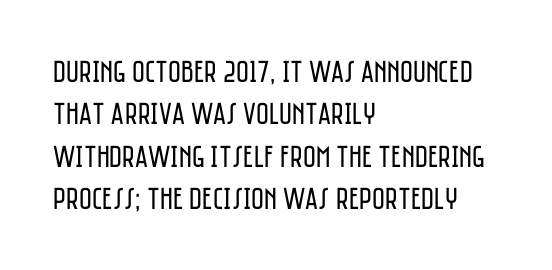
{"serif": "no", "italic": "no", "bold": "no", "weight": "regular", "width": "condensed", "stroke_contrast": "low", "x_height": "large", "monospaced": "no", "underline": "no", "align": "left", "line_spacing": "normal", "line_spacing_ratio": 1.37, "letter_spacing": "normal", "letter_spacing_em": 0.0, "glyph_px": 31}
